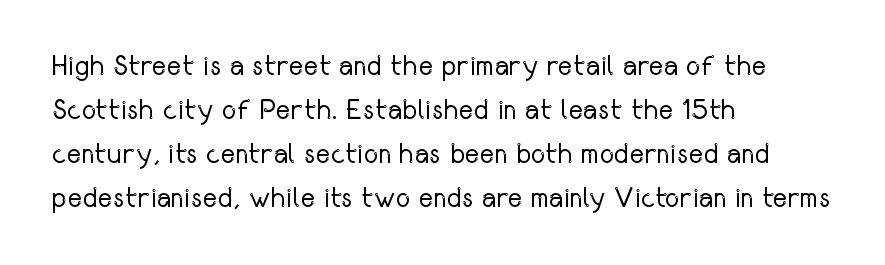
{"serif": "no", "italic": "no", "bold": "no", "weight": "regular", "width": "condensed", "stroke_contrast": "low", "x_height": "medium", "monospaced": "no", "underline": "no", "align": "left", "line_spacing": "normal", "line_spacing_ratio": 1.57, "letter_spacing": "normal", "letter_spacing_em": 0.0, "glyph_px": 28}
